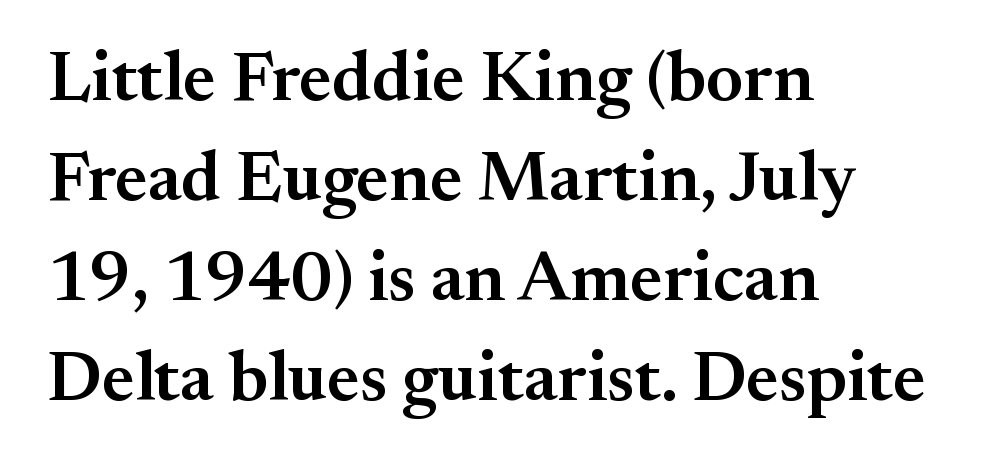
{"serif": "yes", "italic": "no", "bold": "semi", "weight": "semibold", "width": "normal", "stroke_contrast": "medium", "x_height": "small", "monospaced": "no", "underline": "no", "align": "left", "line_spacing": "normal", "line_spacing_ratio": 1.41, "letter_spacing": "normal", "letter_spacing_em": 0.0, "glyph_px": 71}
